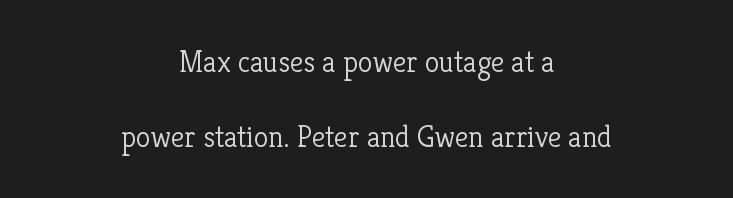
{"serif": "yes", "italic": "no", "bold": "no", "weight": "light", "width": "normal", "stroke_contrast": "low", "x_height": "medium", "monospaced": "no", "underline": "no", "align": "center", "line_spacing": "loose", "line_spacing_ratio": 2.49, "letter_spacing": "normal", "letter_spacing_em": 0.0, "glyph_px": 30}
